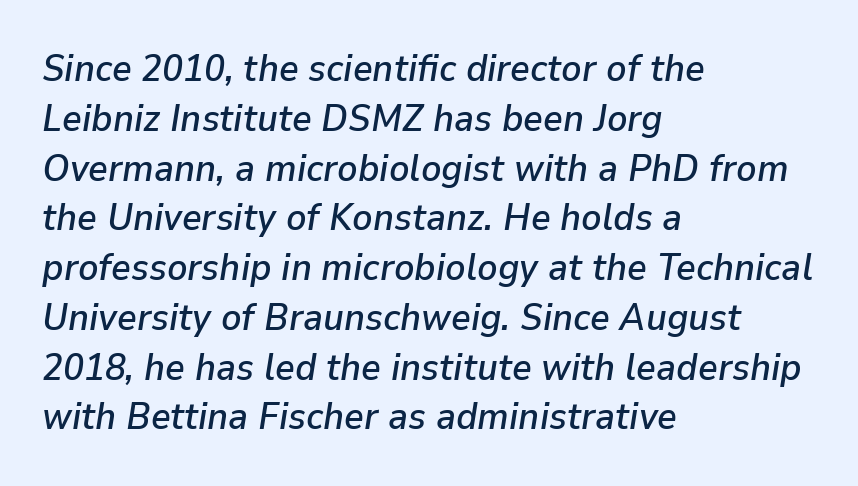
The image shows 38 px text type, italic (leaning right); set left-aligned, normal line spacing (1.31x), normal letter spacing, not underlined; low stroke contrast and a medium x-height.
